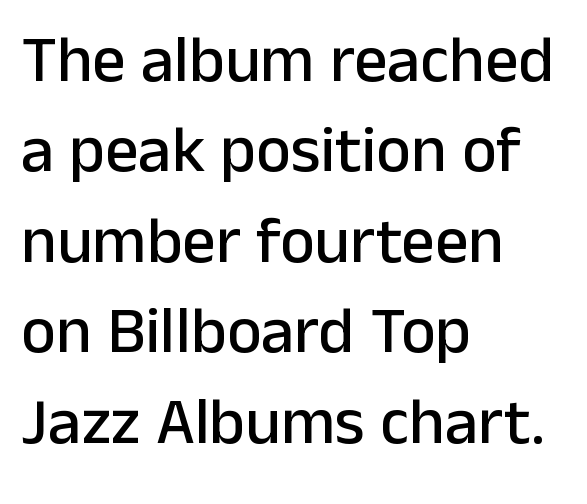
You could not count columns in this text — the font is proportionally spaced. The block of text has a typical density, with ordinary space between rows. Descender tails drop into unmarked territory. The passage is arranged the way most books set body copy — flush left.
